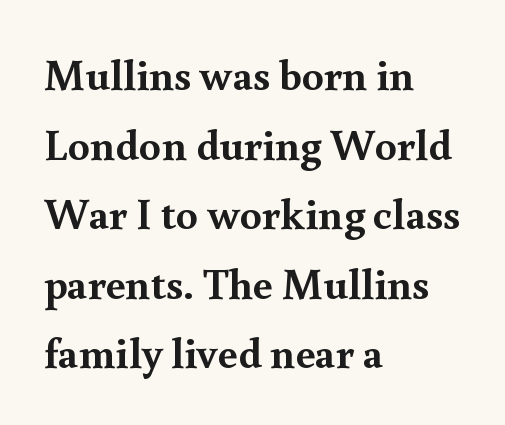
{"serif": "yes", "italic": "no", "bold": "yes", "weight": "semibold", "width": "normal", "x_height": "small", "monospaced": "no", "underline": "no", "align": "left", "line_spacing": "normal", "line_spacing_ratio": 1.58, "letter_spacing": "normal", "letter_spacing_em": 0.0, "glyph_px": 44}
